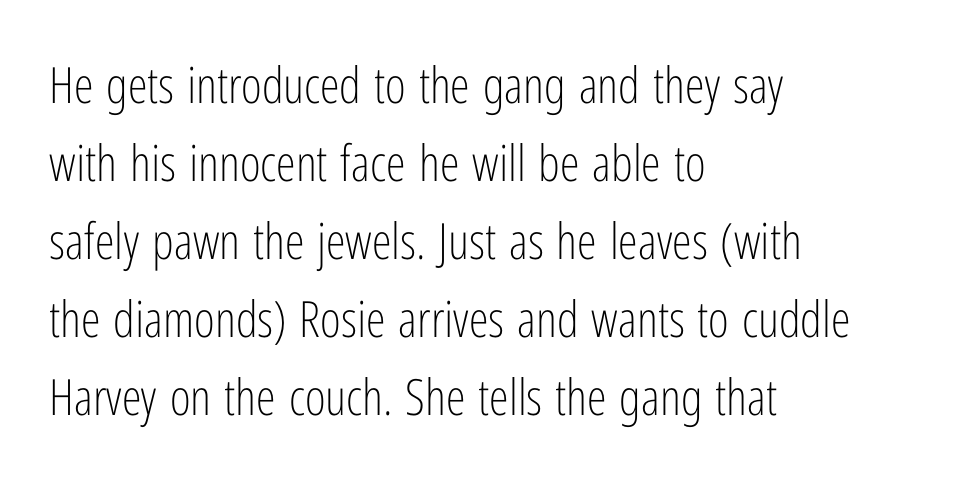
{"serif": "no", "italic": "no", "bold": "no", "weight": "light", "width": "condensed", "stroke_contrast": "low", "x_height": "medium", "monospaced": "no", "underline": "no", "align": "left", "line_spacing": "normal", "line_spacing_ratio": 1.56, "letter_spacing": "normal", "letter_spacing_em": 0.0, "glyph_px": 50}
